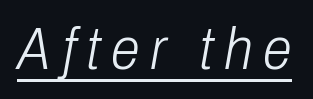
{"italic": "yes", "lean": "right", "slant_degrees": 10, "bold": "no", "weight": "light", "width": "condensed", "stroke_contrast": "low", "x_height": "medium", "monospaced": "no", "underline": "yes", "glyph_px": 59}
